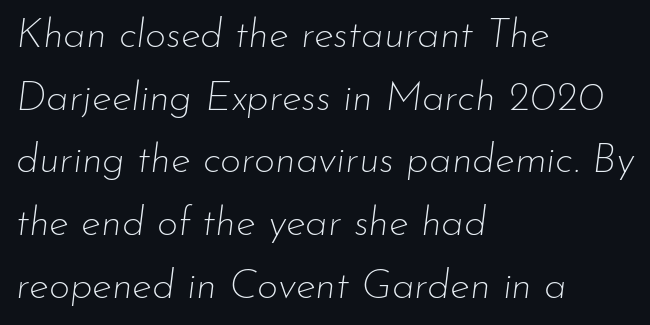
Do the characters align in a grid? No, the font is proportional. When letters slant like this, we call the style italic. If you measured baseline to baseline, you'd find a middling distance. Has an underline been added? It has not. The face used here is rendered with its standard letterfit.
